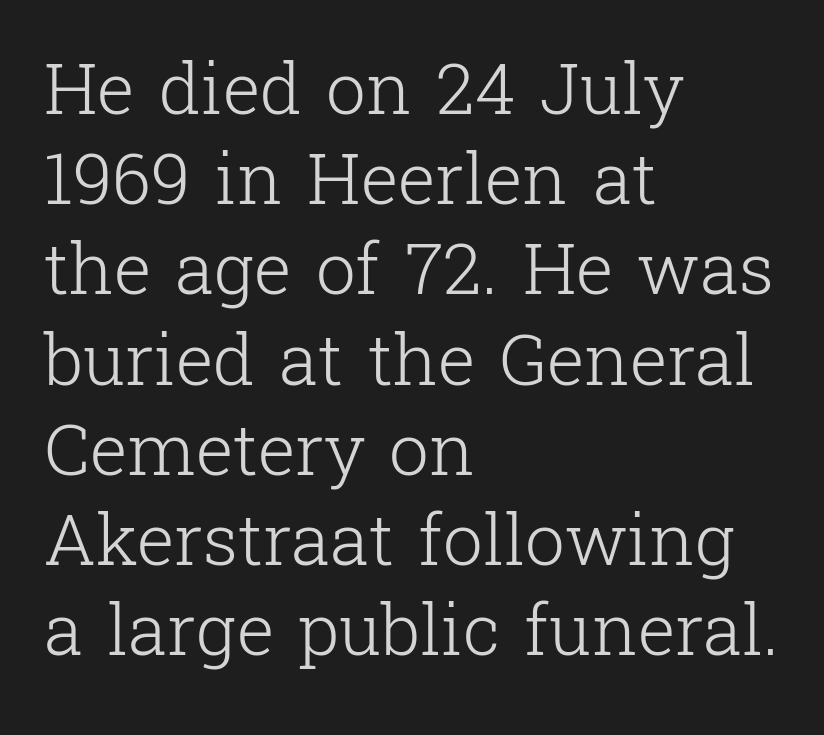
The image shows 71 px light serif type, upright; set left-aligned, normal line spacing (1.27x), normal letter spacing, not underlined; low stroke contrast and a medium x-height.
